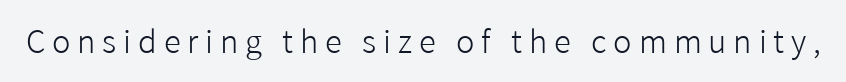
This is not heavy type; no bold has been used. Grotesque or geometric, the face here clearly has no serifs. Each letter keeps its own natural width here, so spacing adapts to shape. Bare-footed words on every line.
